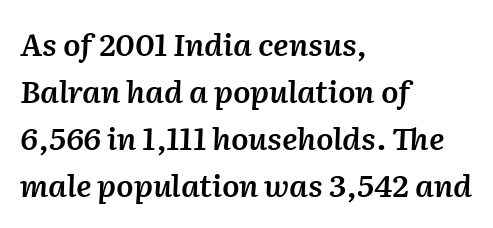
Q: Is the text bold? A: Semi-bold.
Q: Is the text italic (slanted)? A: Yes, it leans right by about 2 degrees.
Q: Is the text underlined? A: No.
Q: How is the paragraph aligned? A: Left-aligned.
Q: Is the spacing between letters normal or unusually wide? A: Normal.
Q: Is the spacing between lines tight, normal or loose? A: Normal.
Q: Width (condensed, normal, or wide)? A: Normal.
Q: Stroke contrast? A: Medium.
Q: x-height? A: Medium.
Q: Monospaced? A: No.
